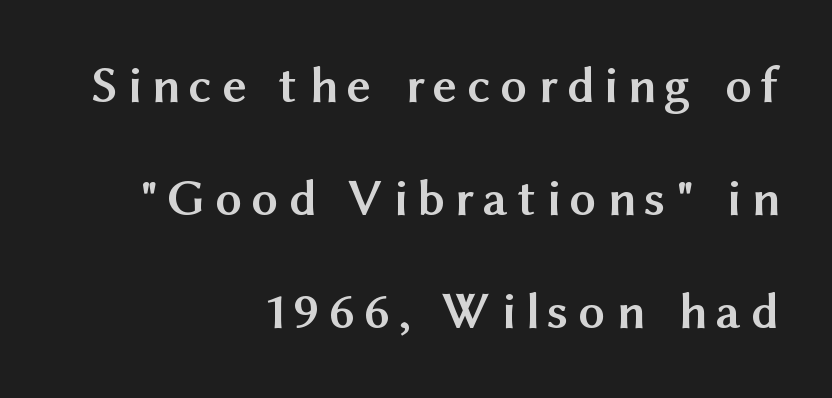
Italic? Not at all — the glyphs are vertical. What kind of face is this? One without serifs — a sans. All the whitespace from short lines collects on the left. One glance says open: line gaps are wider than usual.
